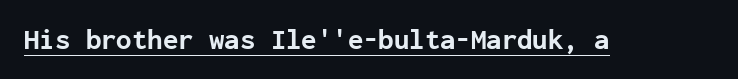
Posture: straight, roman, zero tilt. The sample's only ornament is a line tracing under the words. Here the designer chose a console-style face with uniform glyph widths. Its strokes are broad and dark, the hallmark of bold type.
